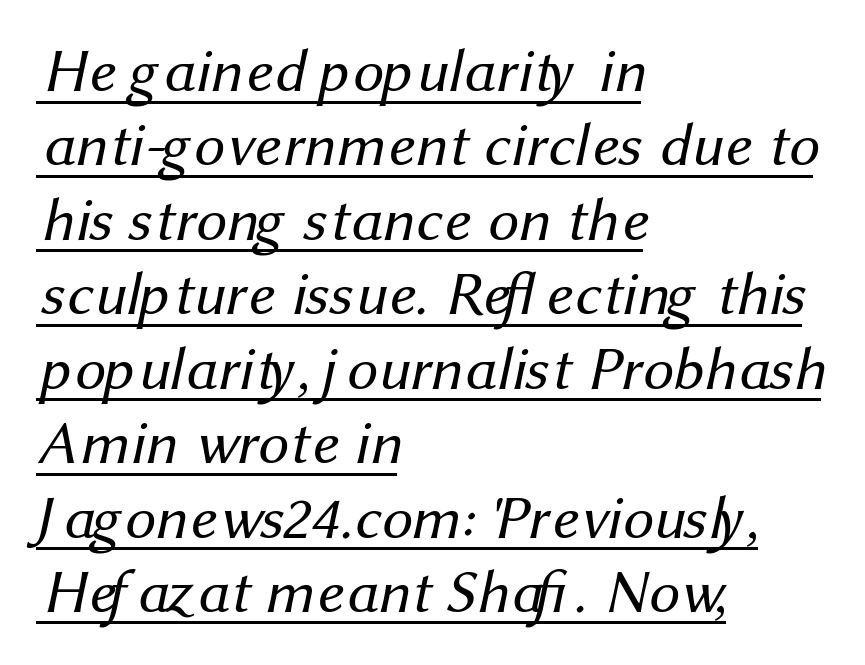
Does the copy run flush right? No — it runs flush left. Do the characters align in a grid? No, the font is proportional. Grotesque or geometric, the face here clearly has no serifs. Letter spacing: default.
